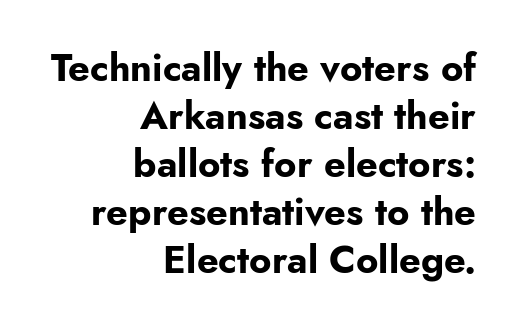
{"serif": "no", "italic": "no", "bold": "yes", "weight": "bold", "width": "normal", "stroke_contrast": "low", "x_height": "small", "monospaced": "no", "underline": "no", "align": "right", "line_spacing": "normal", "line_spacing_ratio": 1.26, "letter_spacing": "normal", "letter_spacing_em": 0.0, "glyph_px": 38}
